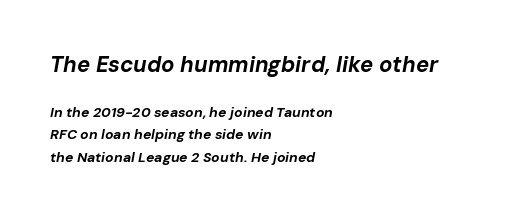
The image shows 22 px bold type, italic (leaning right); set left-aligned, normal line spacing (1.6x), normal letter spacing, not underlined; the first (top) block is 1.57x larger.
